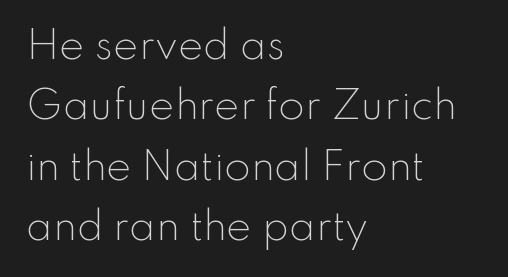
The image shows 38 px light sans-serif type, upright; set left-aligned, normal line spacing (1.59x), normal letter spacing, not underlined; low stroke contrast and a small x-height.
